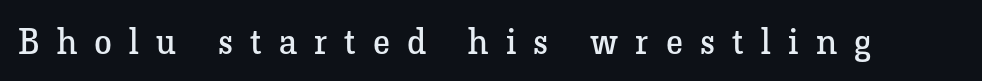
Q: Is the text bold? A: No.
Q: Is the text italic (slanted)? A: No, it is upright.
Q: Is the typeface a serif or a sans-serif typeface? A: Serif.
Q: Is the text underlined? A: No.
Q: Is the spacing between letters normal or unusually wide? A: Unusually wide.
Q: Width (condensed, normal, or wide)? A: Normal.
Q: Stroke contrast? A: Low.
Q: x-height? A: Medium.
Q: Monospaced? A: No.
